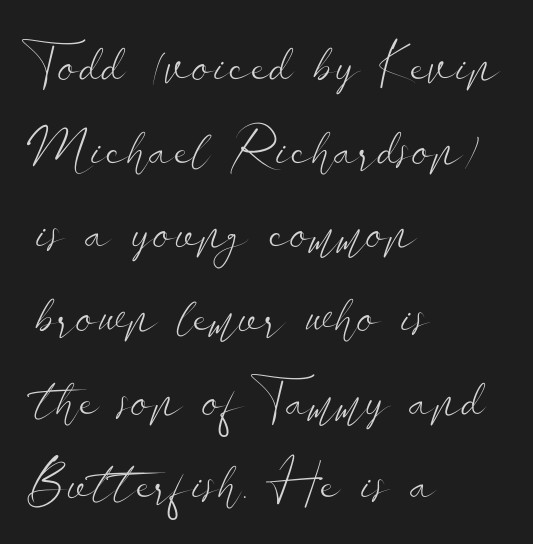
{"serif": "no", "bold": "no", "weight": "light", "width": "wide", "stroke_contrast": "low", "x_height": "small", "monospaced": "no", "underline": "no", "align": "left", "line_spacing": "normal", "line_spacing_ratio": 1.55, "letter_spacing": "normal", "letter_spacing_em": 0.0, "glyph_px": 54}
